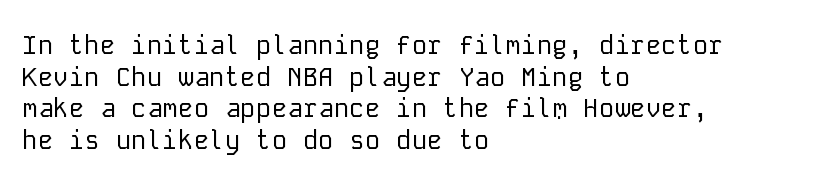
Nope, not italic — everything's standing straight. The font is comparable to plain body text, perhaps lighter. Inter-character spacing is left at the font's built-in metrics. The zone under the glyphs is completely vacant. These lines are set flush left with a ragged right edge.
